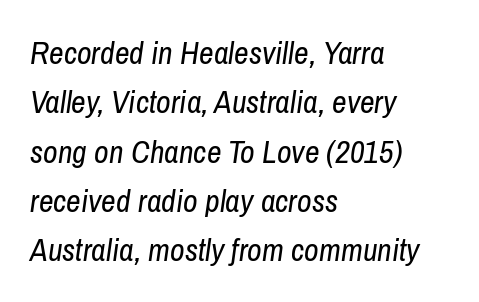
The image shows 32 px regular-weight, condensed type, italic (leaning right); set left-aligned, normal line spacing (1.54x), normal letter spacing, not underlined; low stroke contrast and a medium x-height.
